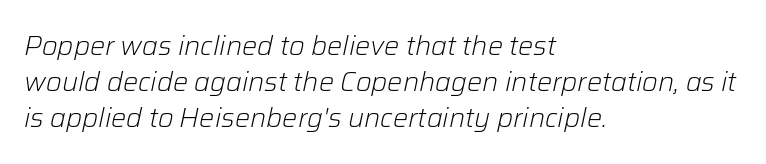
Q: Is the text bold? A: No.
Q: Is the text italic (slanted)? A: Yes, it leans right by about 12 degrees.
Q: Is the text underlined? A: No.
Q: How is the paragraph aligned? A: Left-aligned.
Q: Is the spacing between letters normal or unusually wide? A: Normal.
Q: Is the spacing between lines tight, normal or loose? A: Normal.
